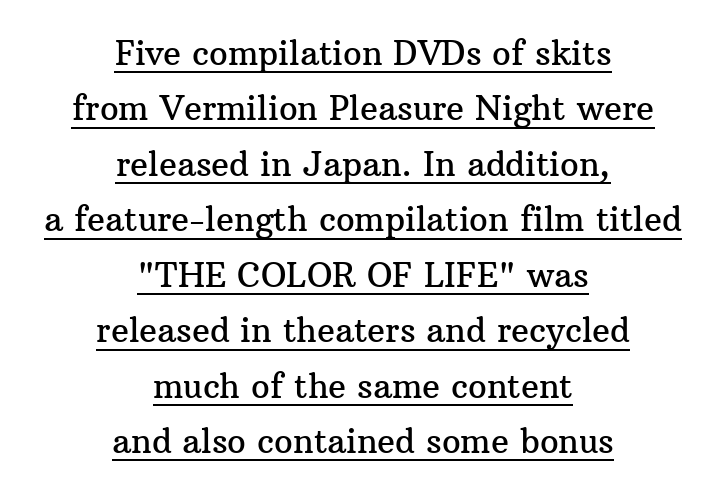
{"serif": "yes", "italic": "no", "width": "normal", "stroke_contrast": "medium", "x_height": "medium", "monospaced": "no", "underline": "yes", "align": "center", "line_spacing": "normal", "line_spacing_ratio": 1.68, "letter_spacing": "normal", "letter_spacing_em": 0.0, "glyph_px": 33}
